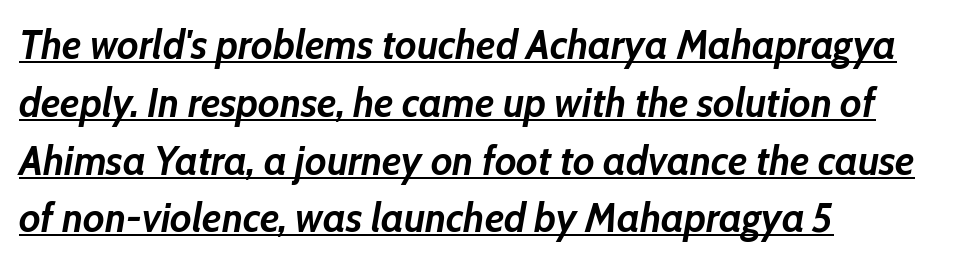
You could not count columns in this text — the font is proportionally spaced. A full-strength bold gives these letters their thick strokes. Slant detected: the letters are inclined. The gaps between neighbouring characters are ordinary and unremarkable.
